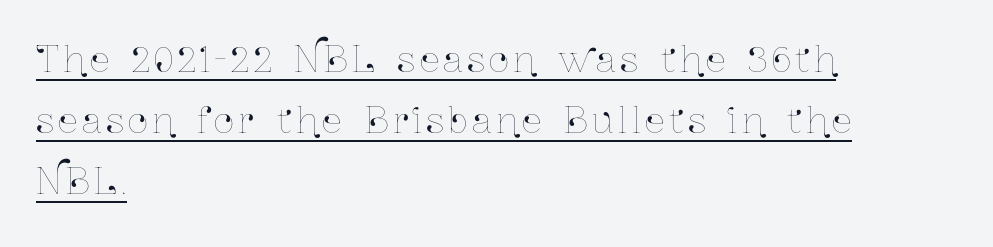
Posture: straight, roman, zero tilt. These lines are rendered in a variable-pitch font. A student would call this left alignment; a typographer would say flush left, rag right. The lettering is marked with a stroke running underneath it.
